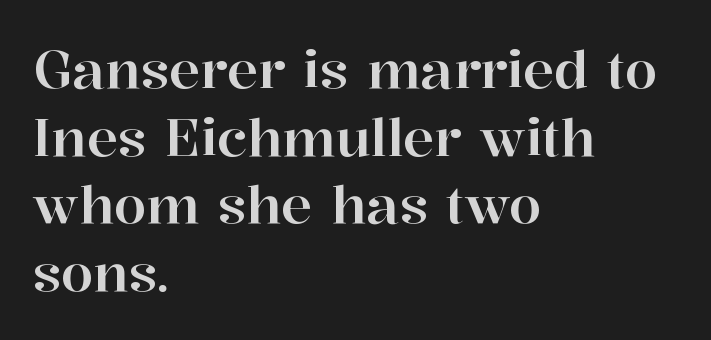
The image shows 52 px serif type, upright; set left-aligned, normal line spacing (1.3x), normal letter spacing, not underlined; high stroke contrast and a medium x-height.
